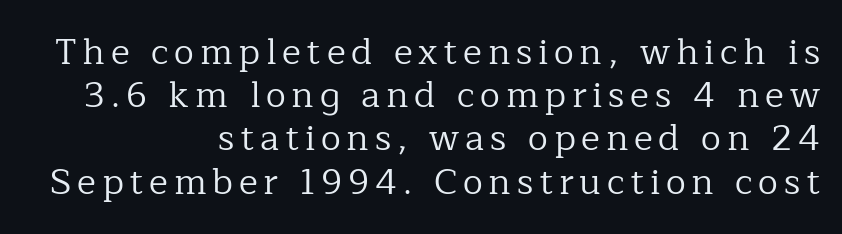
The image shows 36 px regular-weight serif type, upright; set right-aligned, line spacing 1.2x, not underlined; low stroke contrast and a medium x-height.
